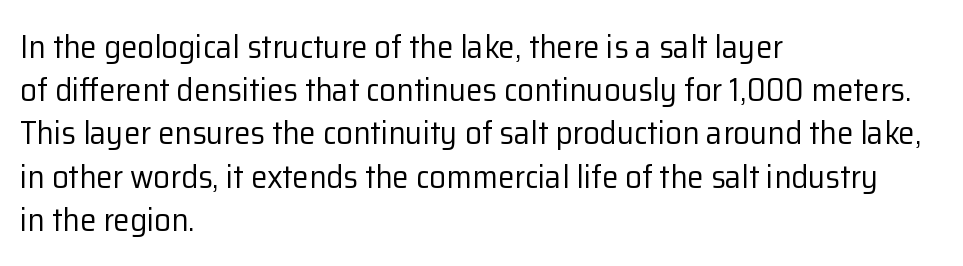
The image shows 33 px regular-weight sans-serif type, upright; set left-aligned, normal line spacing (1.31x), normal letter spacing, not underlined; low stroke contrast and a medium x-height.
